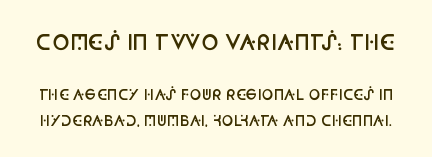
{"italic": "no", "bold": "semi", "underline": "no", "line_spacing_ratio": 1.85, "letter_spacing": "normal", "letter_spacing_em": 0.0, "larger_block": "first", "size_ratio": 1.5, "glyph_px": 21}
